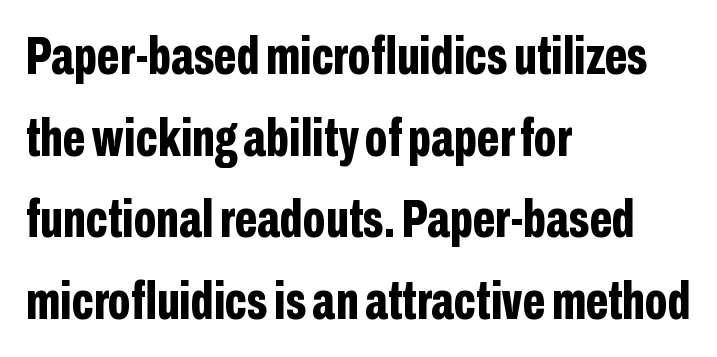
The image shows 54 px bold, condensed sans-serif type, upright; set left-aligned, normal line spacing (1.51x), normal letter spacing, not underlined; low stroke contrast and a medium x-height.
